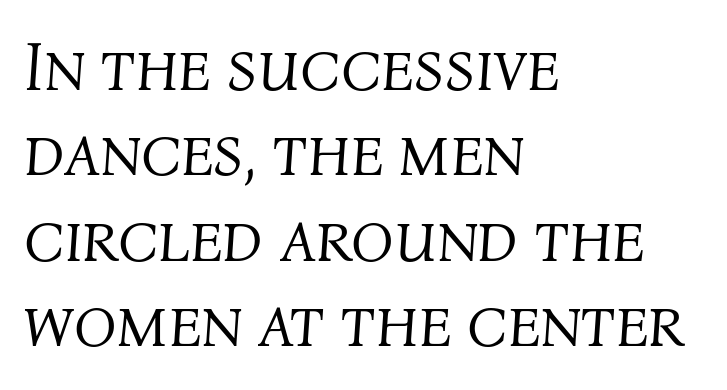
{"italic": "yes", "lean": "right", "slant_degrees": 4, "bold": "no", "weight": "light", "width": "normal", "stroke_contrast": "medium", "x_height": "medium", "monospaced": "no", "underline": "no", "align": "left", "line_spacing_ratio": 1.22, "letter_spacing": "normal", "letter_spacing_em": 0.0, "glyph_px": 70}
